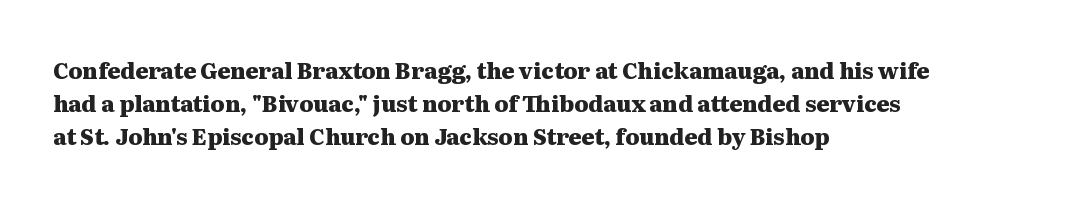
Nobody touched the tracking dial on this one. Alignment: flush left. Tall strokes in this sample are plumb rather than angled. Weight: bold.
